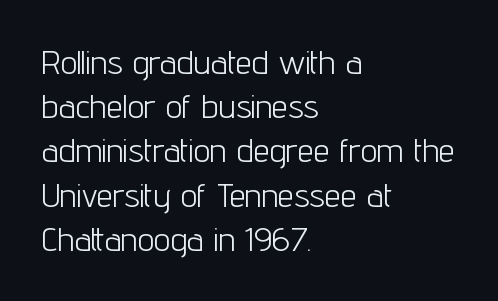
The image shows 33 px light, condensed sans-serif type, upright; set left-aligned, normal line spacing (1.34x), normal letter spacing, not underlined; low stroke contrast and a medium x-height.
